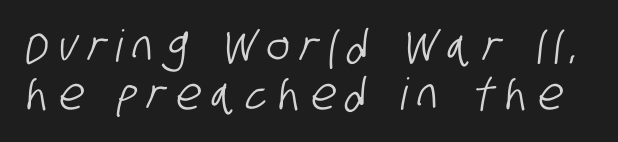
The image shows 44 px condensed sans-serif type; set tight line spacing (1.1x), unusually wide letter spacing (+0.24 em), not underlined; low stroke contrast and a large x-height.
